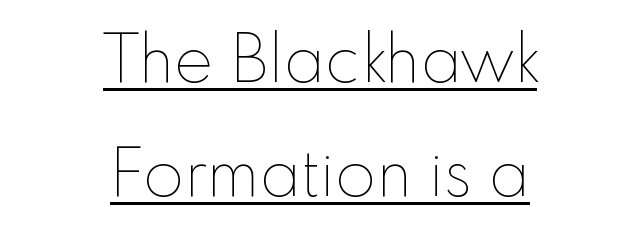
The image shows 66 px thin type, upright; set centered, line spacing 1.73x, normal letter spacing, underlined; low stroke contrast and a small x-height.
